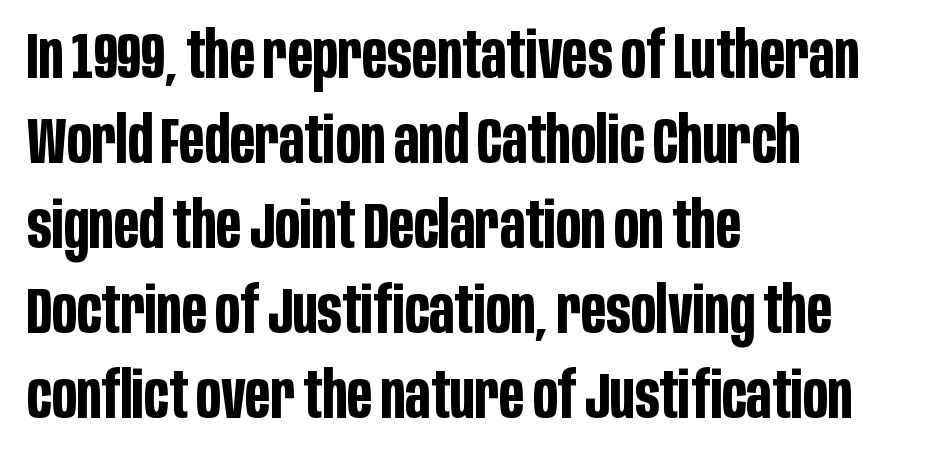
Q: Is the text bold? A: Yes.
Q: Is the text italic (slanted)? A: No, it is upright.
Q: Is the typeface a serif or a sans-serif typeface? A: Sans-serif.
Q: Is the text underlined? A: No.
Q: How is the paragraph aligned? A: Left-aligned.
Q: Is the spacing between letters normal or unusually wide? A: Normal.
Q: Is the spacing between lines tight, normal or loose? A: Normal.
Q: Width (condensed, normal, or wide)? A: Condensed.
Q: Stroke contrast? A: Low.
Q: x-height? A: Large.
Q: Monospaced? A: No.
